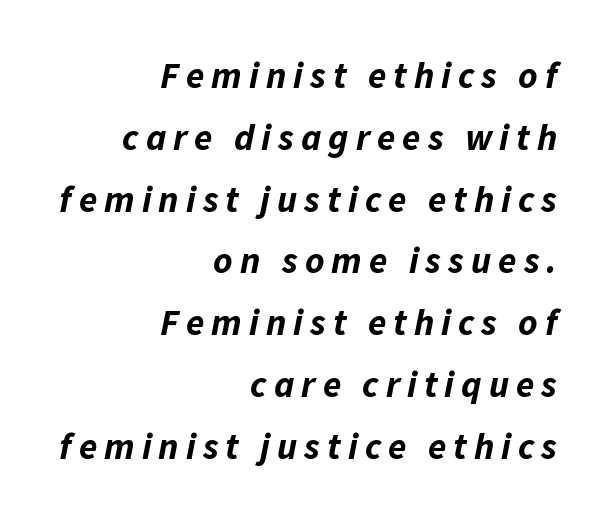
Bold? Absolutely — the strokes are thick and heavy. You could not count columns in this text — the font is proportionally spaced. The block of text has a typical density, with ordinary space between rows. The space directly below the letters is spotless. An italicized treatment has been applied to the whole sample. The text block is weighted toward the right margin, trailing off unevenly leftward.
